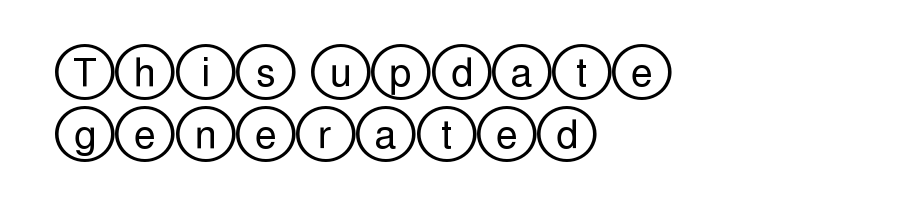
The image shows 39 px wide type, upright; set left-aligned, normal line spacing (1.58x), normal letter spacing, not underlined; a large x-height.
